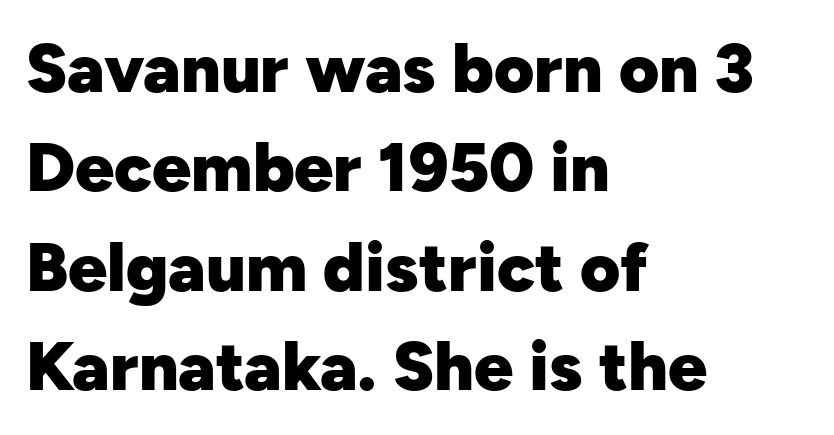
Glyph-to-glyph distance matches everyday printed text. You can tell it's not italic because the verticals are truly vertical. Nothing sits at the stroke ends, so this counts as sans-serif. A normal amount of white space separates one row of letters from the next. Proportional: the letters do not fall into vertical columns. Each glyph is drawn with heavy, bold strokes.
